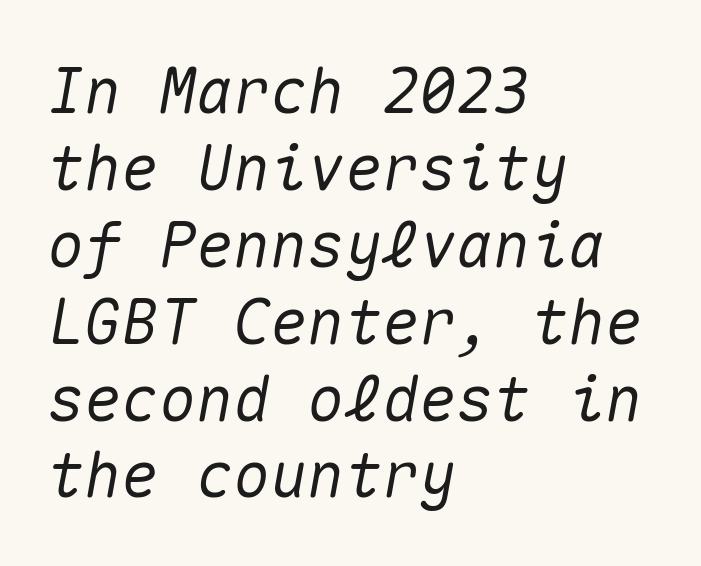
Q: Is the text italic (slanted)? A: Yes, it leans right by about 10 degrees.
Q: Is the text underlined? A: No.
Q: How is the paragraph aligned? A: Left-aligned.
Q: Is the spacing between letters normal or unusually wide? A: Normal.
Q: Width (condensed, normal, or wide)? A: Normal.
Q: Stroke contrast? A: Medium.
Q: x-height? A: Medium.
Q: Monospaced? A: Yes.
